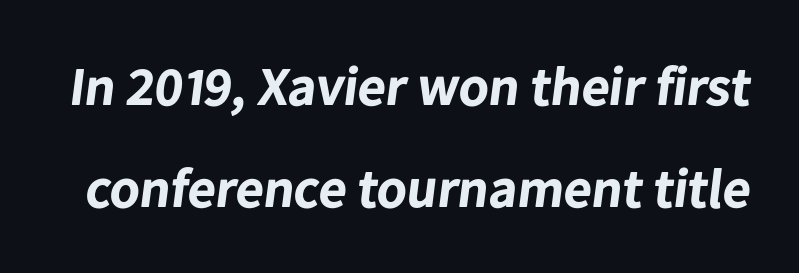
Q: Is the text bold? A: Yes.
Q: Is the typeface a serif or a sans-serif typeface? A: Sans-serif.
Q: Is the text underlined? A: No.
Q: Is the spacing between letters normal or unusually wide? A: Normal.
Q: Width (condensed, normal, or wide)? A: Normal.
Q: Stroke contrast? A: Low.
Q: x-height? A: Medium.
Q: Monospaced? A: No.
